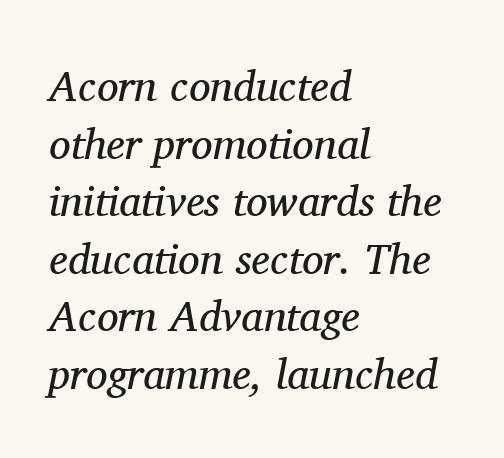
The specimen reads as italic at a glance. Proportional: the letters do not fall into vertical columns. The leading is moderate, giving the passage an even texture. Tracking value appears to be zero — textbook default spacing. Weight: in the light-to-regular range. Alignment: flush left.
